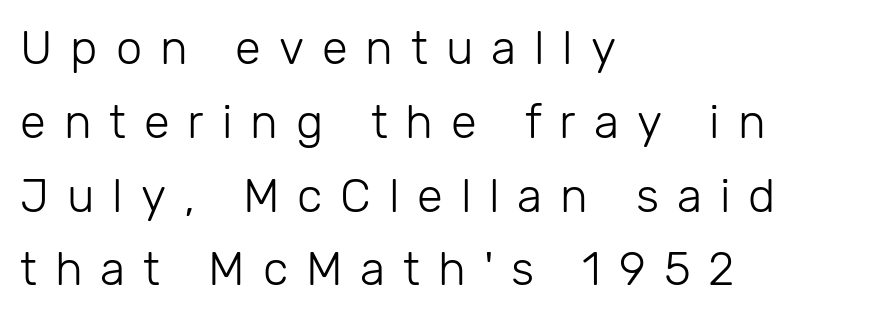
The image shows 47 px light sans-serif type, upright; set left-aligned, normal line spacing (1.57x), unusually wide letter spacing (+0.38 em), not underlined; low stroke contrast and a medium x-height.
